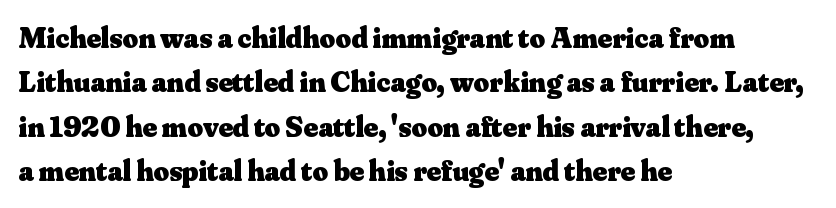
The passage shown is not underscored anywhere. How would I describe the line gaps? Plain and ordinary. The type sits square on the baseline with zero lean. What weight is shown? A full bold with thick strokes. The rendering anchors every line to the left-hand side.
